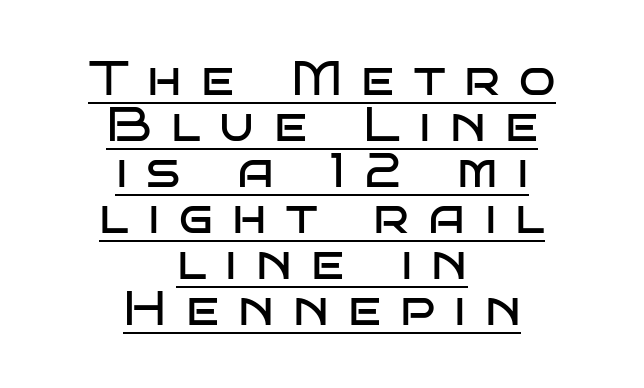
Q: Is the text bold? A: No.
Q: Is the text italic (slanted)? A: No, it is upright.
Q: Is the typeface a serif or a sans-serif typeface? A: Sans-serif.
Q: Is the text underlined? A: Yes.
Q: How is the paragraph aligned? A: Centered.
Q: Is the spacing between letters normal or unusually wide? A: Unusually wide.
Q: Is the spacing between lines tight, normal or loose? A: Tight.
Q: Width (condensed, normal, or wide)? A: Wide.
Q: Stroke contrast? A: Low.
Q: x-height? A: Large.
Q: Monospaced? A: No.
